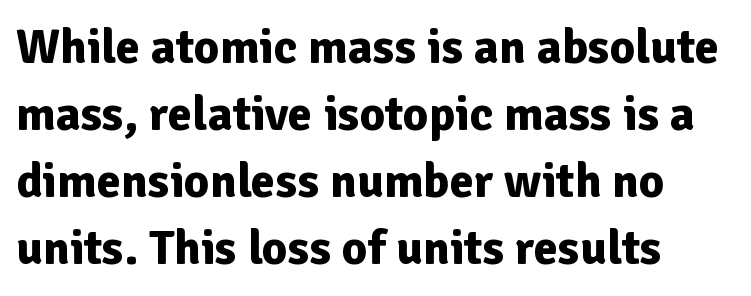
The image shows 49 px bold sans-serif type, upright; set left-aligned, normal line spacing (1.37x), normal letter spacing, not underlined; low stroke contrast and a medium x-height.
